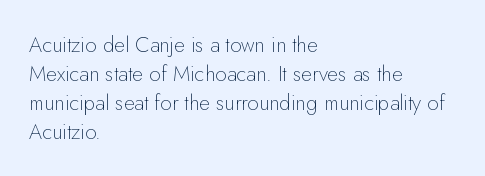
Q: Is the text bold? A: No.
Q: Is the text italic (slanted)? A: No, it is upright.
Q: Is the text underlined? A: No.
Q: How is the paragraph aligned? A: Left-aligned.
Q: Is the spacing between letters normal or unusually wide? A: Normal.
Q: Is the spacing between lines tight, normal or loose? A: Normal.
